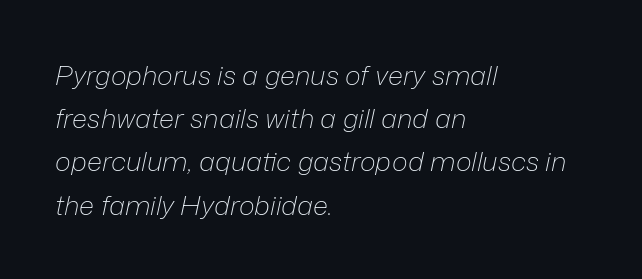
Q: Is the text bold? A: No.
Q: Is the text italic (slanted)? A: Yes, it leans right by about 12 degrees.
Q: Is the text underlined? A: No.
Q: How is the paragraph aligned? A: Left-aligned.
Q: Is the spacing between letters normal or unusually wide? A: Normal.
Q: Is the spacing between lines tight, normal or loose? A: Normal.
